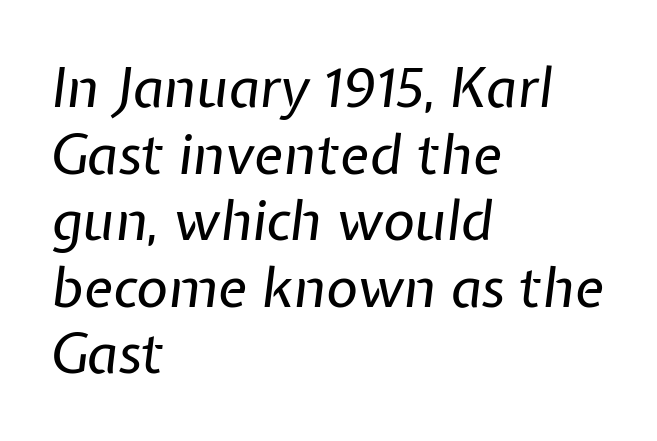
{"italic": "yes", "lean": "right", "slant_degrees": 7, "bold": "no", "weight": "regular", "width": "normal", "stroke_contrast": "low", "x_height": "medium", "monospaced": "no", "underline": "no", "align": "left", "line_spacing_ratio": 1.21, "letter_spacing": "normal", "letter_spacing_em": 0.0, "glyph_px": 55}
